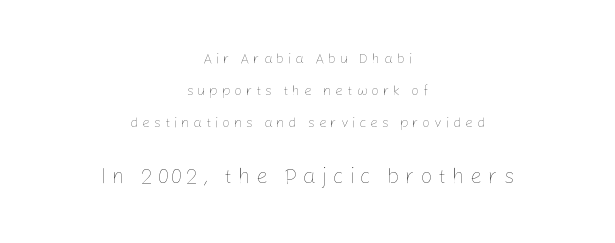
Q: Is the text bold? A: No.
Q: Is the text italic (slanted)? A: No, it is upright.
Q: Is the text underlined? A: No.
Q: How is the paragraph aligned? A: Centered.
Q: Is the spacing between letters normal or unusually wide? A: Unusually wide.
Q: Is the spacing between lines tight, normal or loose? A: Loose.
Q: Which block of text is set in a larger size, the first (top) or the second (bottom)? A: The second (bottom) one.
